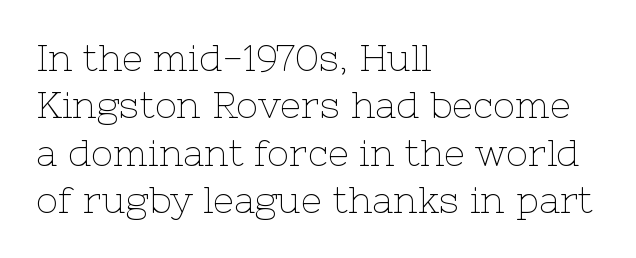
{"serif": "yes", "italic": "no", "bold": "no", "weight": "thin", "width": "normal", "stroke_contrast": "low", "x_height": "medium", "monospaced": "no", "underline": "no", "align": "left", "line_spacing": "normal", "line_spacing_ratio": 1.28, "letter_spacing": "normal", "letter_spacing_em": 0.0, "glyph_px": 37}
